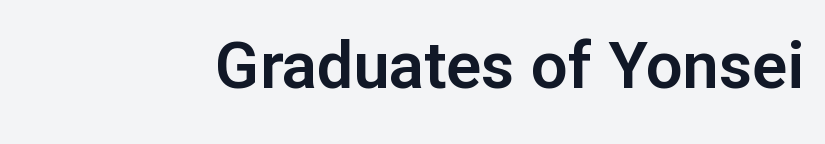
The image shows 65 px sans-serif type, upright; set normal letter spacing, not underlined; low stroke contrast and a medium x-height.
